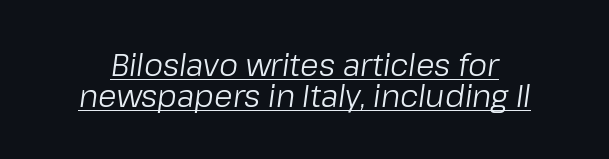
{"italic": "yes", "lean": "right", "slant_degrees": 8, "bold": "no", "weight": "regular", "width": "normal", "stroke_contrast": "low", "x_height": "medium", "monospaced": "no", "underline": "yes", "line_spacing": "tight", "line_spacing_ratio": 1.02, "letter_spacing": "normal", "letter_spacing_em": 0.0, "glyph_px": 30}
